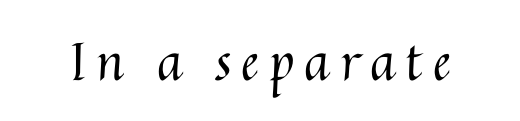
The image shows 52 px regular-weight type; set not underlined; medium stroke contrast and a medium x-height.
